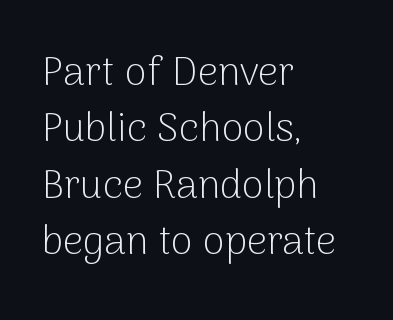
Q: Is the text bold? A: No.
Q: Is the text italic (slanted)? A: No, it is upright.
Q: Is the typeface a serif or a sans-serif typeface? A: Sans-serif.
Q: Is the text underlined? A: No.
Q: How is the paragraph aligned? A: Left-aligned.
Q: Is the spacing between letters normal or unusually wide? A: Normal.
Q: Is the spacing between lines tight, normal or loose? A: Normal.
Q: Width (condensed, normal, or wide)? A: Normal.
Q: Stroke contrast? A: Low.
Q: x-height? A: Medium.
Q: Monospaced? A: No.
